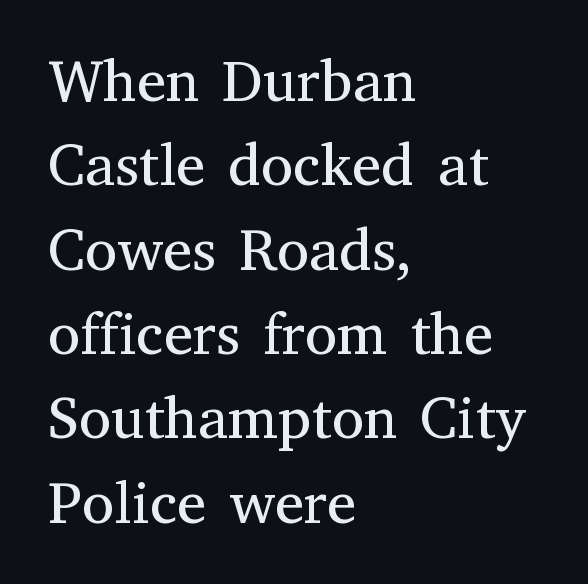
{"serif": "yes", "italic": "no", "bold": "no", "weight": "regular", "width": "normal", "stroke_contrast": "medium", "x_height": "medium", "monospaced": "no", "underline": "no", "align": "left", "line_spacing": "normal", "line_spacing_ratio": 1.43, "letter_spacing": "normal", "letter_spacing_em": 0.0, "glyph_px": 59}
